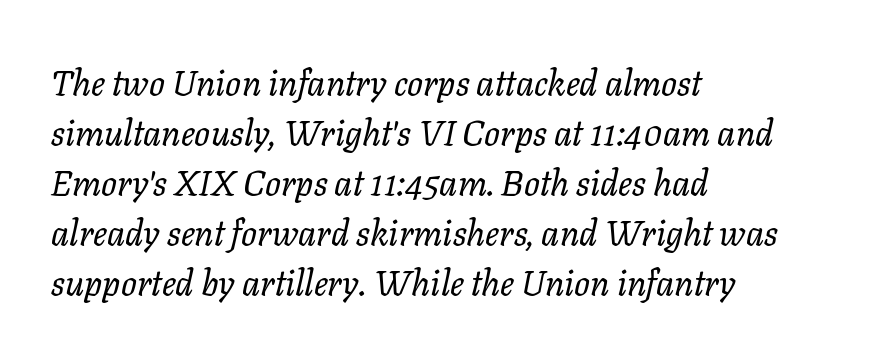
{"italic": "yes", "lean": "right", "slant_degrees": 11, "bold": "no", "weight": "regular", "width": "normal", "stroke_contrast": "low", "x_height": "medium", "monospaced": "no", "underline": "no", "align": "left", "line_spacing": "normal", "line_spacing_ratio": 1.43, "letter_spacing": "normal", "letter_spacing_em": 0.0, "glyph_px": 35}
